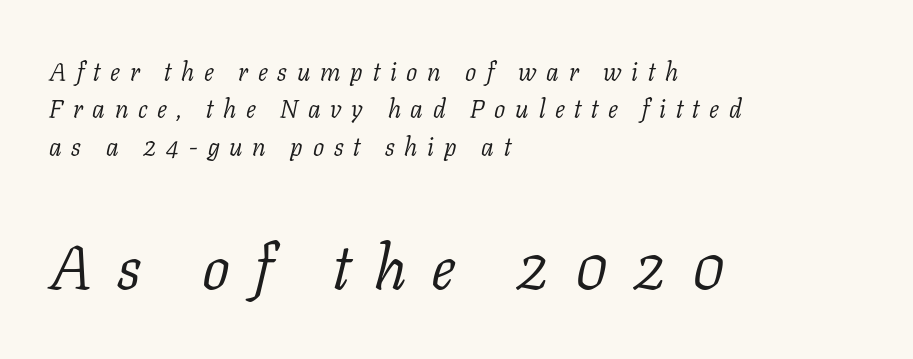
{"serif": "yes", "italic": "yes", "lean": "right", "slant_degrees": 11, "bold": "no", "weight": "light", "width": "normal", "stroke_contrast": "low", "x_height": "medium", "monospaced": "no", "underline": "no", "align": "left", "line_spacing": "normal", "line_spacing_ratio": 1.5, "letter_spacing": "wide", "letter_spacing_em": 0.39, "larger_block": "second", "size_ratio": 2.48, "glyph_px": 62}
